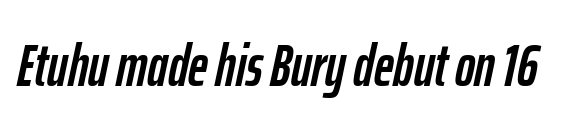
{"italic": "yes", "lean": "right", "slant_degrees": 12, "width": "condensed", "stroke_contrast": "low", "x_height": "medium", "monospaced": "no", "underline": "no", "letter_spacing": "normal", "letter_spacing_em": 0.0, "glyph_px": 60}
